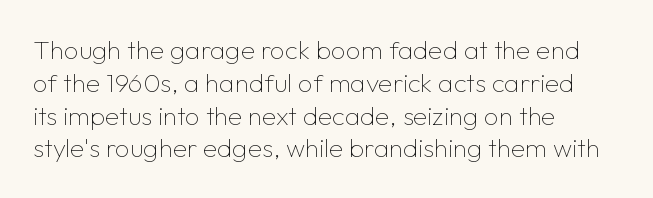
Check the space under the baseline: it is left empty. Posture: upright roman. Is the type heavy? It reads as light-to-regular instead. One-word summary of the alignment: left. The line-height multiplier appears to be the usual default.
